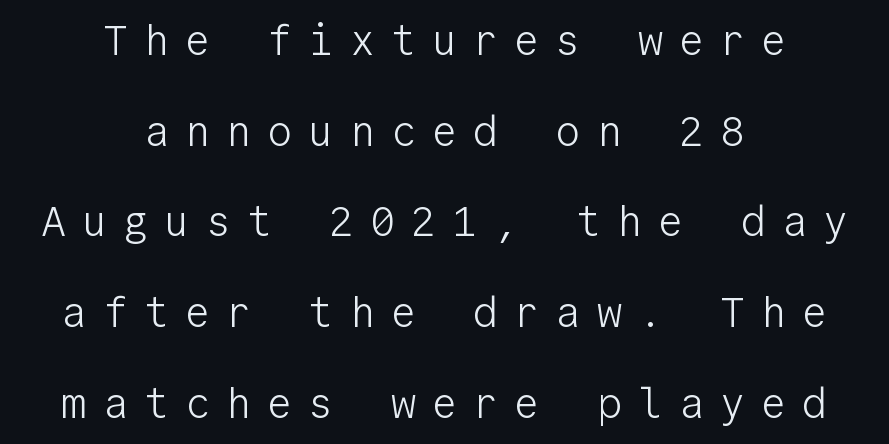
The image shows 42 px light sans-serif type, upright, monospaced; set centered, loose line spacing (2.16x), unusually wide letter spacing (+0.38 em), not underlined; low stroke contrast and a medium x-height.
